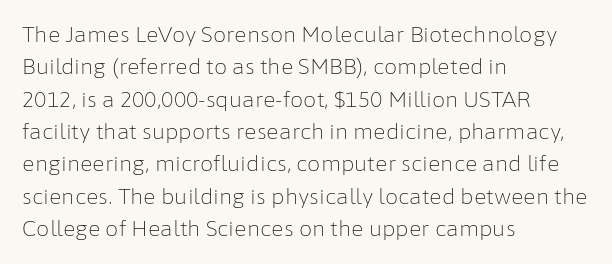
Words float on clear page, feet unadorned. Letters have the restrained weight of plain body copy at most. Horizontal alignment here is leftward, the default for most running prose. Whoever set this chose a conventional vertical rhythm. This sample uses an upright cut, with every glyph sitting square on the baseline.
